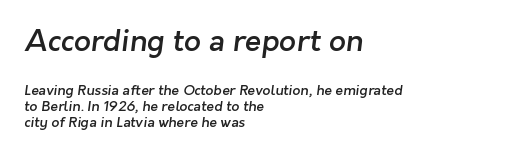
These lines are composed in type without serifs. Any mark beneath the type? The region is blank. There is no visible air inserted between adjacent glyphs. The face used here appears at its bigger size in the upper chunk. You could not count columns in this text — the font is proportionally spaced.
